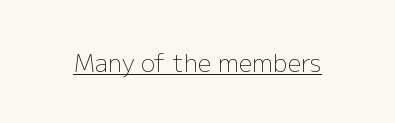
{"italic": "no", "bold": "no", "underline": "yes", "letter_spacing": "normal", "letter_spacing_em": 0.0, "glyph_px": 24}
